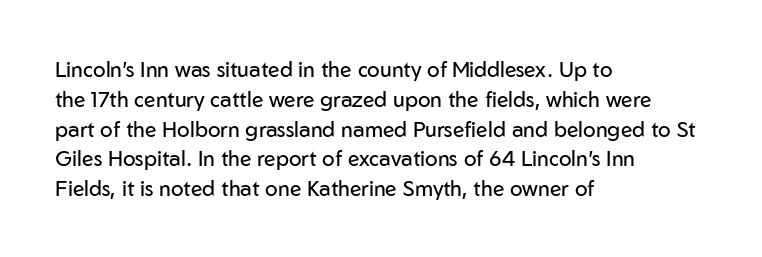
The image shows 21 px text type, upright; set left-aligned, normal line spacing (1.42x), normal letter spacing, not underlined.
